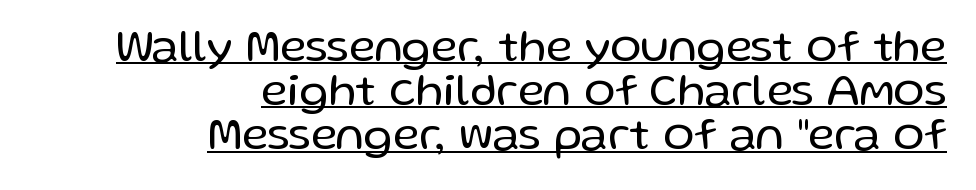
There is no visible air inserted between adjacent glyphs. The typography opts for an upright posture over an oblique one. Typographically, this falls in the sans-serif category. Is this a heavy cut? Hardly; it is regular or lighter. Underline: present. Character widths vary here, with narrow letters taking less room than wide ones.
